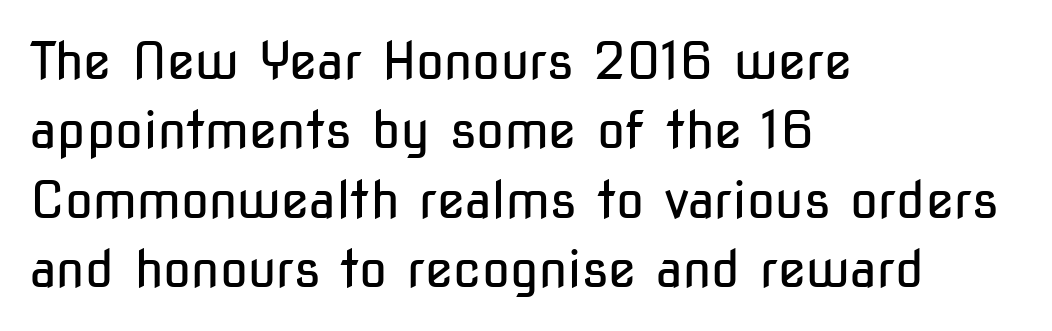
{"serif": "no", "italic": "no", "bold": "no", "weight": "regular", "width": "condensed", "stroke_contrast": "low", "x_height": "medium", "monospaced": "no", "underline": "no", "align": "left", "line_spacing": "normal", "line_spacing_ratio": 1.36, "letter_spacing": "normal", "letter_spacing_em": 0.0, "glyph_px": 51}
